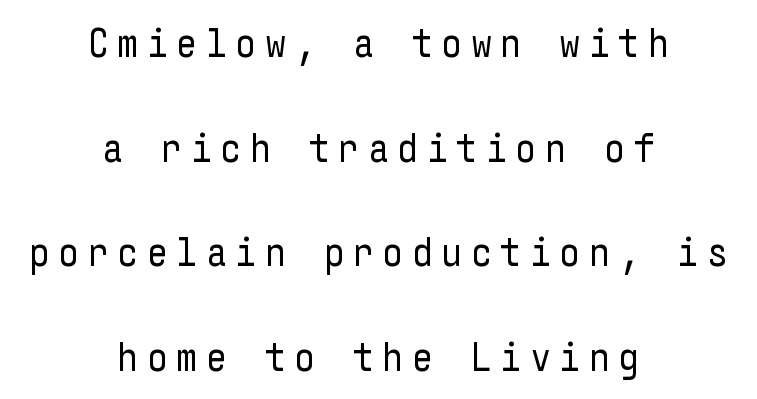
{"serif": "no", "italic": "no", "bold": "no", "weight": "regular", "width": "condensed", "stroke_contrast": "low", "x_height": "medium", "underline": "no", "align": "center", "line_spacing": "loose", "line_spacing_ratio": 2.49, "glyph_px": 42}
